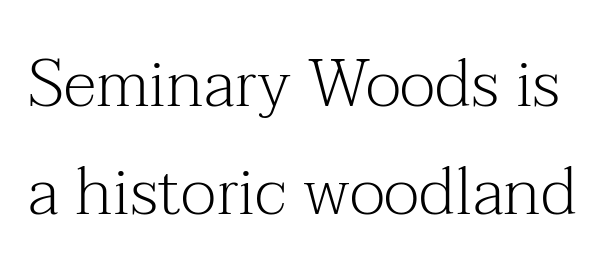
The image shows 66 px light serif type, upright; set normal line spacing (1.63x), normal letter spacing, not underlined; medium stroke contrast and a medium x-height.
